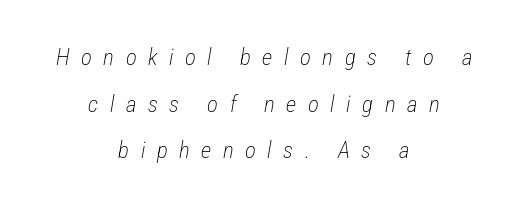
Q: Is the text bold? A: No.
Q: Is the text italic (slanted)? A: Yes, it leans right by about 12 degrees.
Q: Is the text underlined? A: No.
Q: How is the paragraph aligned? A: Centered.
Q: Is the spacing between letters normal or unusually wide? A: Unusually wide.
Q: Is the spacing between lines tight, normal or loose? A: Loose.
